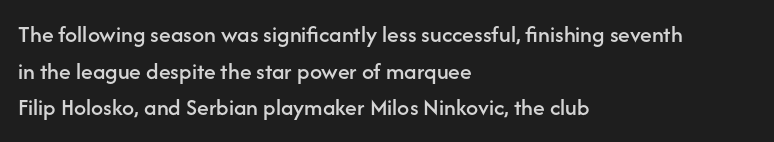
{"italic": "no", "underline": "no", "align": "left", "line_spacing": "normal", "line_spacing_ratio": 1.53, "letter_spacing": "normal", "letter_spacing_em": 0.0, "glyph_px": 24}
